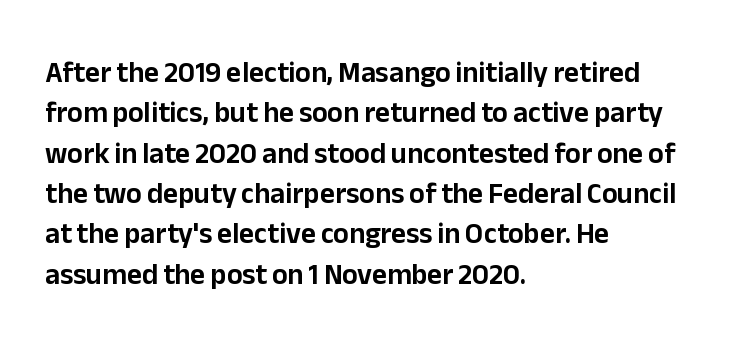
{"serif": "no", "italic": "no", "width": "normal", "stroke_contrast": "low", "x_height": "medium", "monospaced": "no", "underline": "no", "align": "left", "line_spacing": "normal", "line_spacing_ratio": 1.39, "letter_spacing": "normal", "letter_spacing_em": 0.0, "glyph_px": 29}
